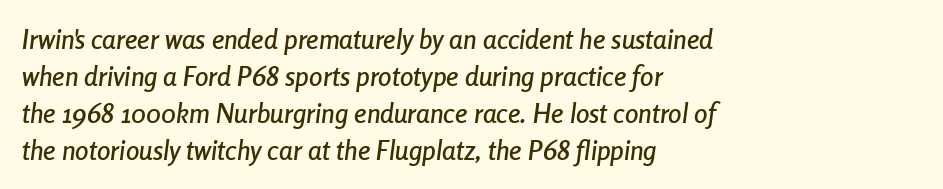
Q: Is the text italic (slanted)? A: Yes, it leans right by about 8 degrees.
Q: Is the text underlined? A: No.
Q: How is the paragraph aligned? A: Left-aligned.
Q: Is the spacing between letters normal or unusually wide? A: Normal.
Q: Is the spacing between lines tight, normal or loose? A: Normal.
